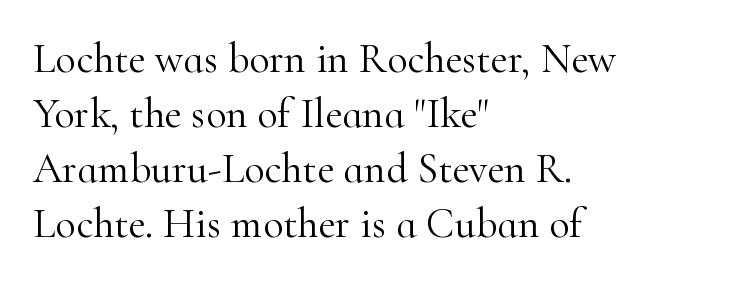
{"serif": "yes", "italic": "no", "bold": "no", "weight": "light", "width": "normal", "stroke_contrast": "high", "x_height": "small", "monospaced": "no", "underline": "no", "align": "left", "line_spacing": "normal", "line_spacing_ratio": 1.31, "letter_spacing": "normal", "letter_spacing_em": 0.0, "glyph_px": 42}
